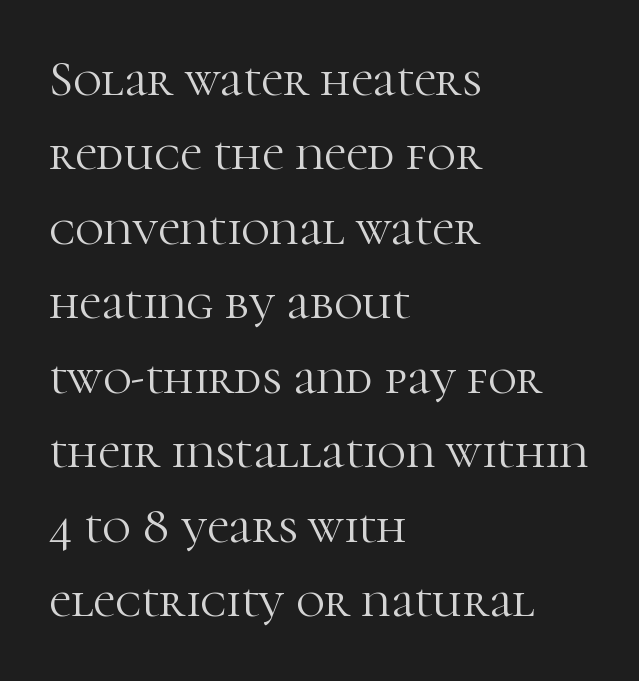
{"serif": "yes", "italic": "no", "bold": "no", "weight": "light", "width": "normal", "stroke_contrast": "high", "x_height": "medium", "monospaced": "no", "underline": "no", "align": "left", "line_spacing": "normal", "line_spacing_ratio": 1.52, "letter_spacing": "normal", "letter_spacing_em": 0.0, "glyph_px": 49}
